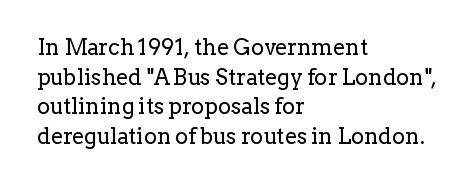
Unmarked baselines from the first word to the last. The designer left line spacing at the default. The rendering anchors every line to the left-hand side. The gaps between neighbouring characters are ordinary and unremarkable. The type sits square on the baseline with zero lean.
